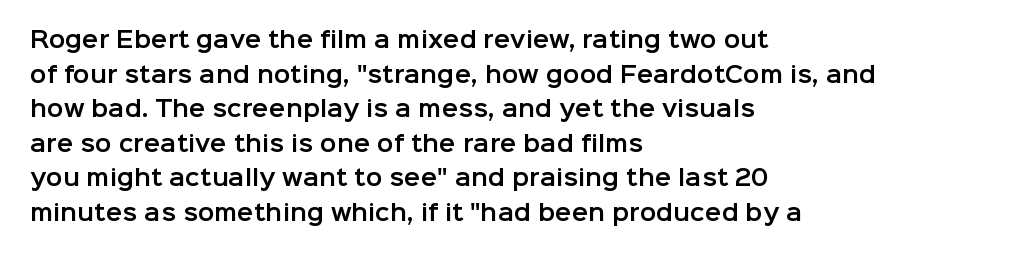
Q: Is the text italic (slanted)? A: No, it is upright.
Q: Is the text underlined? A: No.
Q: How is the paragraph aligned? A: Left-aligned.
Q: Is the spacing between letters normal or unusually wide? A: Normal.
Q: Is the spacing between lines tight, normal or loose? A: Normal.
